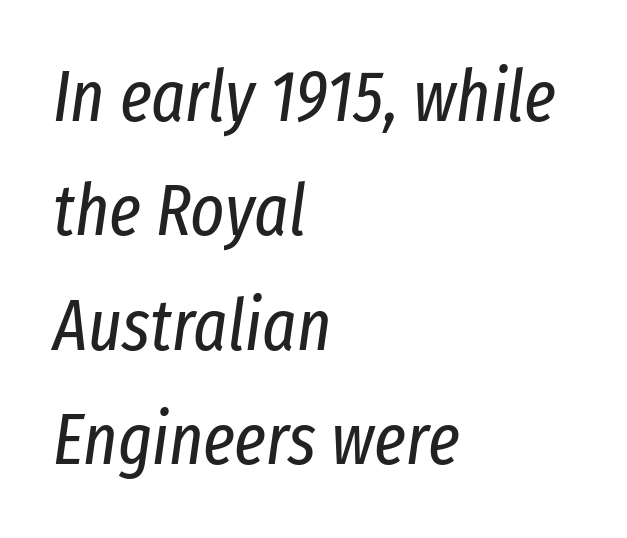
{"italic": "yes", "lean": "right", "slant_degrees": 8, "bold": "no", "weight": "regular", "width": "condensed", "stroke_contrast": "low", "x_height": "medium", "monospaced": "no", "underline": "no", "align": "left", "line_spacing": "normal", "line_spacing_ratio": 1.59, "letter_spacing": "normal", "letter_spacing_em": 0.0, "glyph_px": 72}
